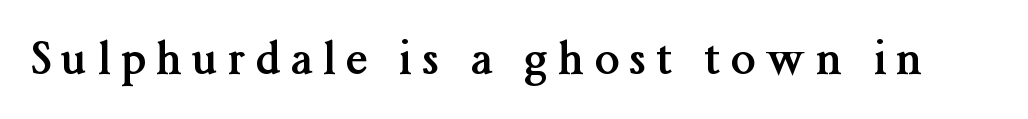
{"serif": "yes", "italic": "no", "bold": "yes", "weight": "semibold", "width": "normal", "stroke_contrast": "medium", "x_height": "medium", "monospaced": "no", "underline": "no", "letter_spacing": "wide", "letter_spacing_em": 0.24, "glyph_px": 44}
